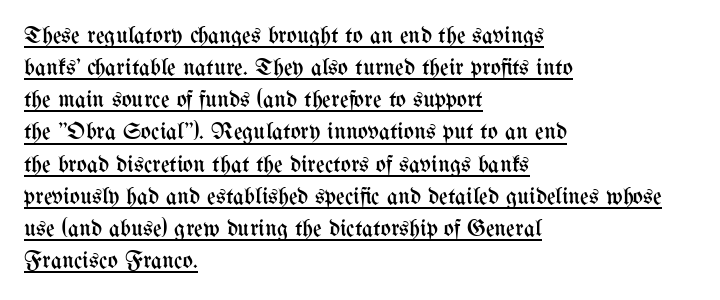
Q: Is the text bold? A: No.
Q: Is the text italic (slanted)? A: No, it is upright.
Q: Is the text underlined? A: Yes.
Q: How is the paragraph aligned? A: Left-aligned.
Q: Is the spacing between letters normal or unusually wide? A: Normal.
Q: Is the spacing between lines tight, normal or loose? A: Normal.
